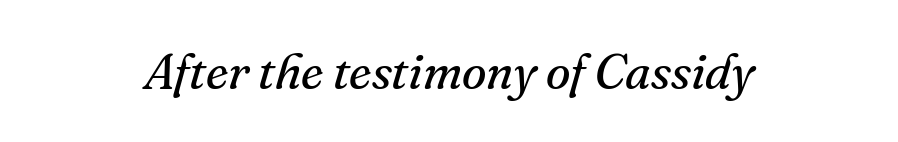
Short and long lines alike share a common midpoint. Varying glyph widths throughout — classic text-font behaviour. These lines are composed in type with serifs. Nothing heavy about these letters — not bold at all. The passage shown is not underscored anywhere. This is oblique type, the kind used for emphasis or titles.
